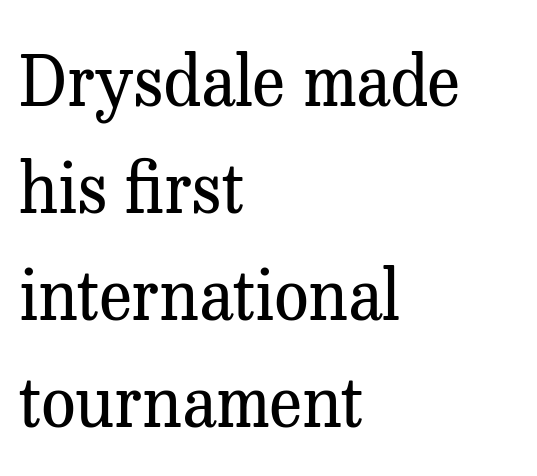
Q: Is the text bold? A: No.
Q: Is the text italic (slanted)? A: No, it is upright.
Q: Is the typeface a serif or a sans-serif typeface? A: Serif.
Q: Is the text underlined? A: No.
Q: How is the paragraph aligned? A: Left-aligned.
Q: Is the spacing between letters normal or unusually wide? A: Normal.
Q: Is the spacing between lines tight, normal or loose? A: Normal.
Q: Width (condensed, normal, or wide)? A: Normal.
Q: Stroke contrast? A: Medium.
Q: x-height? A: Medium.
Q: Monospaced? A: No.
